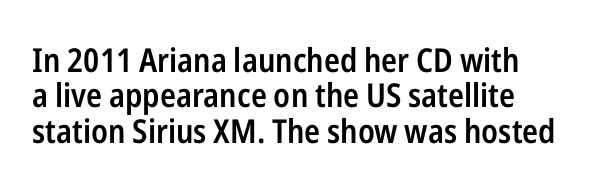
The image shows 33 px semibold, condensed sans-serif type, upright; set left-aligned, tight line spacing (1.07x), normal letter spacing, not underlined; low stroke contrast and a medium x-height.
